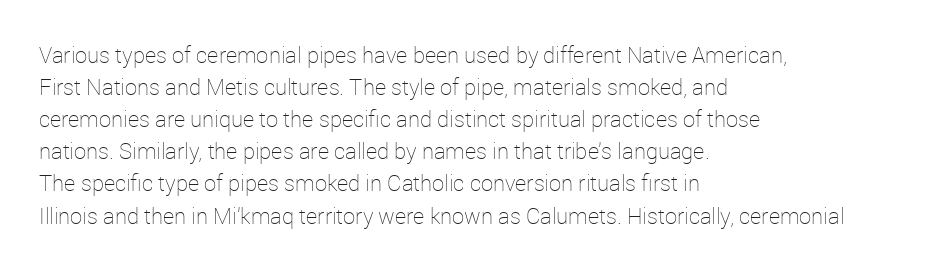
The image shows 22 px text type, upright; set left-aligned, normal line spacing (1.46x), normal letter spacing, not underlined.
